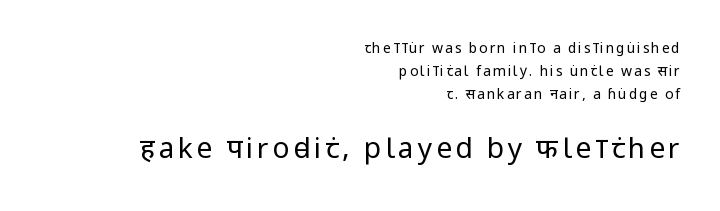
Q: Is the text bold? A: No.
Q: Is the text italic (slanted)? A: No, it is upright.
Q: Is the typeface a serif or a sans-serif typeface? A: Sans-serif.
Q: Is the text underlined? A: No.
Q: How is the paragraph aligned? A: Right-aligned.
Q: Is the spacing between lines tight, normal or loose? A: Normal.
Q: Which block of text is set in a larger size, the first (top) or the second (bottom)? A: The second (bottom) one.
Q: Width (condensed, normal, or wide)? A: Condensed.
Q: Stroke contrast? A: Low.
Q: x-height? A: Large.
Q: Monospaced? A: No.
